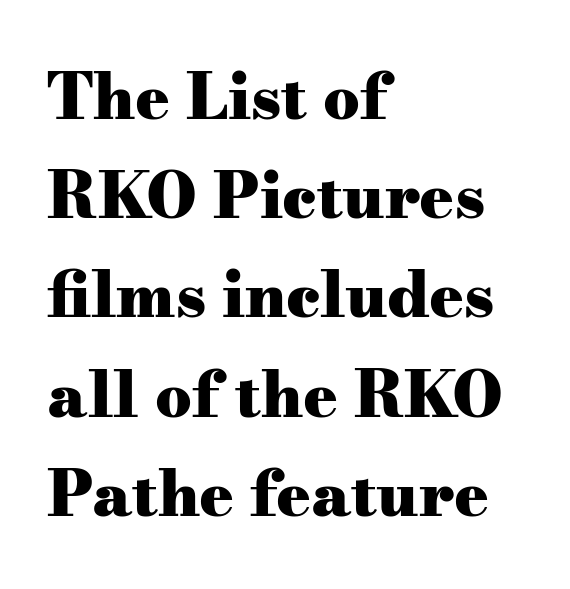
The image shows 64 px heavy, wide serif type, upright; set left-aligned, normal line spacing (1.55x), normal letter spacing, not underlined; medium stroke contrast and a small x-height.
